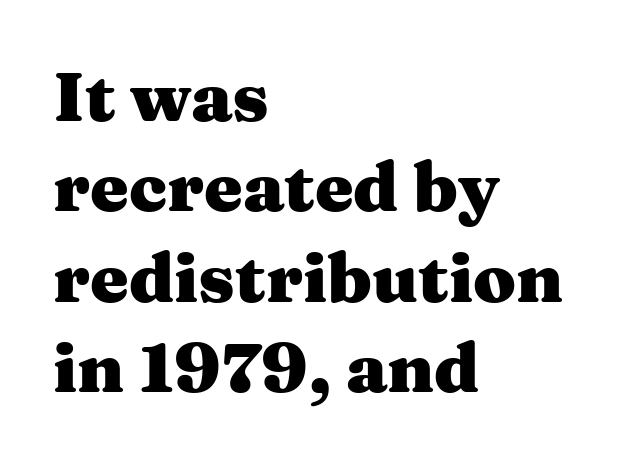
{"serif": "yes", "italic": "no", "bold": "yes", "weight": "heavy", "width": "wide", "stroke_contrast": "medium", "x_height": "medium", "monospaced": "no", "underline": "no", "align": "left", "line_spacing": "normal", "line_spacing_ratio": 1.31, "letter_spacing": "normal", "letter_spacing_em": 0.0, "glyph_px": 69}
